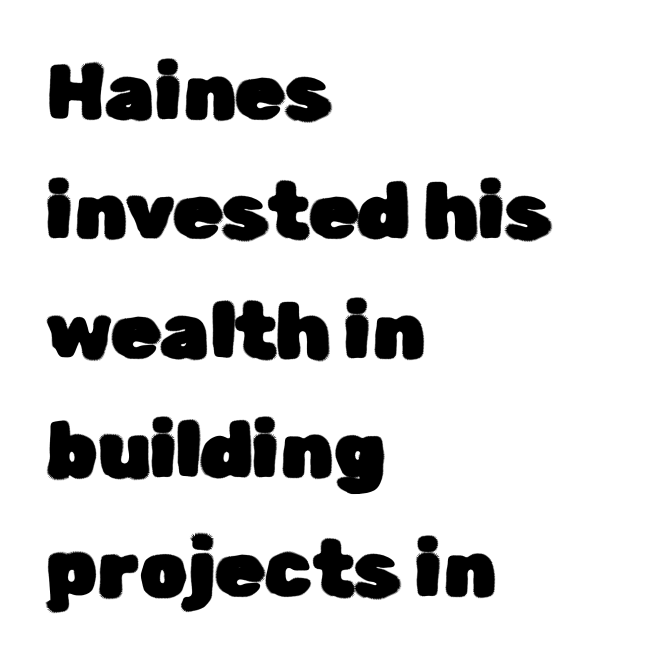
The tracking reads as untouched default to a designer's eye. The letters stand straight up with perfectly vertical stems. The specimen omits any rule beneath the text block's lines. The text was rendered using a sans face with plain stroke endings. Rows of type keep a routine distance in the vertical direction.
